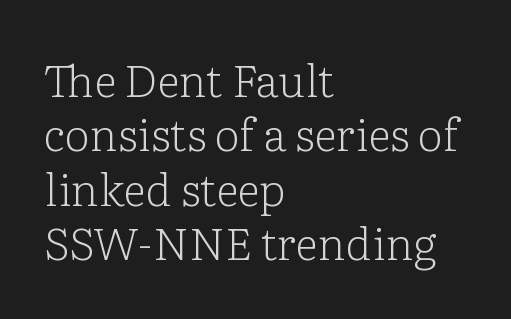
{"serif": "yes", "italic": "no", "bold": "no", "weight": "light", "width": "normal", "stroke_contrast": "low", "x_height": "medium", "monospaced": "no", "underline": "no", "align": "left", "line_spacing_ratio": 1.21, "letter_spacing": "normal", "letter_spacing_em": 0.0, "glyph_px": 45}
